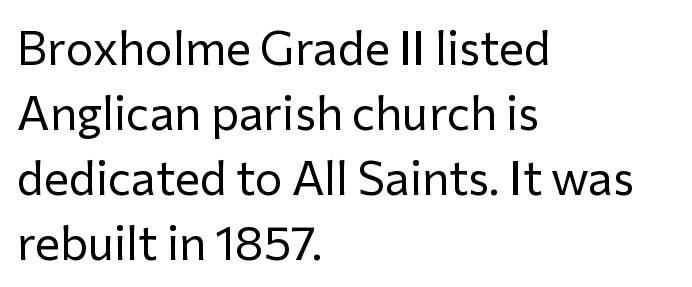
The image shows 47 px regular-weight sans-serif type, upright; set left-aligned, normal line spacing (1.38x), normal letter spacing, not underlined; low stroke contrast and a medium x-height.
